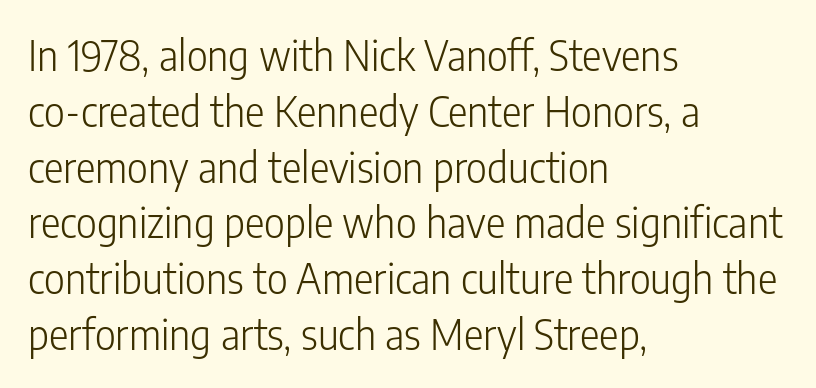
Q: Is the text bold? A: No.
Q: Is the text italic (slanted)? A: No, it is upright.
Q: Is the typeface a serif or a sans-serif typeface? A: Sans-serif.
Q: Is the text underlined? A: No.
Q: How is the paragraph aligned? A: Left-aligned.
Q: Is the spacing between letters normal or unusually wide? A: Normal.
Q: Is the spacing between lines tight, normal or loose? A: Normal.
Q: Width (condensed, normal, or wide)? A: Condensed.
Q: Stroke contrast? A: Low.
Q: x-height? A: Medium.
Q: Monospaced? A: No.
